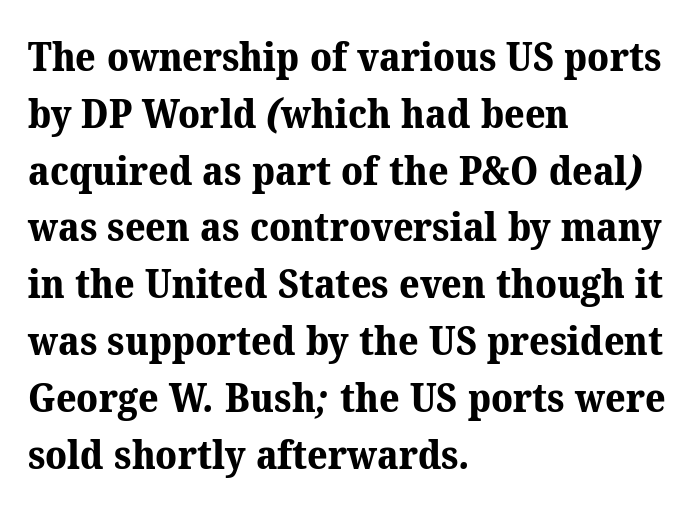
{"serif": "yes", "bold": "yes", "weight": "bold", "width": "normal", "stroke_contrast": "medium", "x_height": "medium", "monospaced": "no", "underline": "no", "align": "left", "line_spacing": "normal", "line_spacing_ratio": 1.42, "letter_spacing": "normal", "letter_spacing_em": 0.0, "glyph_px": 40}
